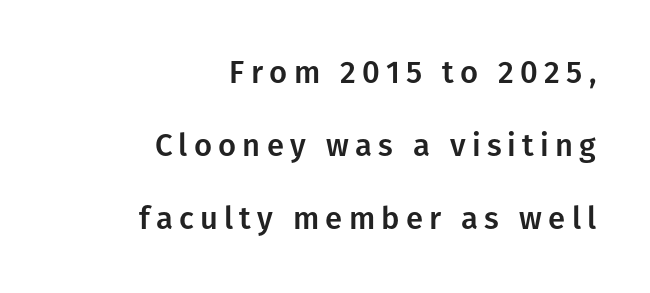
Q: Is the text italic (slanted)? A: No, it is upright.
Q: Is the typeface a serif or a sans-serif typeface? A: Sans-serif.
Q: Is the text underlined? A: No.
Q: How is the paragraph aligned? A: Right-aligned.
Q: Is the spacing between letters normal or unusually wide? A: Unusually wide.
Q: Is the spacing between lines tight, normal or loose? A: Loose.
Q: Width (condensed, normal, or wide)? A: Normal.
Q: Stroke contrast? A: Low.
Q: x-height? A: Medium.
Q: Monospaced? A: No.
